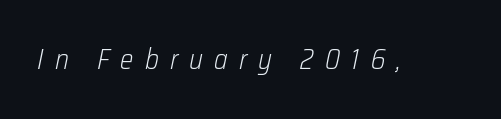
Q: Is the text bold? A: No.
Q: Is the text italic (slanted)? A: Yes, it leans right by about 12 degrees.
Q: Is the text underlined? A: No.
Q: Is the spacing between letters normal or unusually wide? A: Unusually wide.
Q: Width (condensed, normal, or wide)? A: Condensed.
Q: Stroke contrast? A: Low.
Q: x-height? A: Medium.
Q: Monospaced? A: No.
